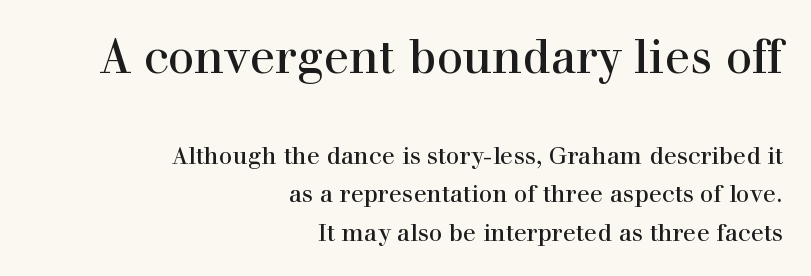
The image shows 47 px serif type, upright; set right-aligned, normal line spacing (1.6x), normal letter spacing, not underlined; the first (top) block is 1.96x larger; a medium x-height.
